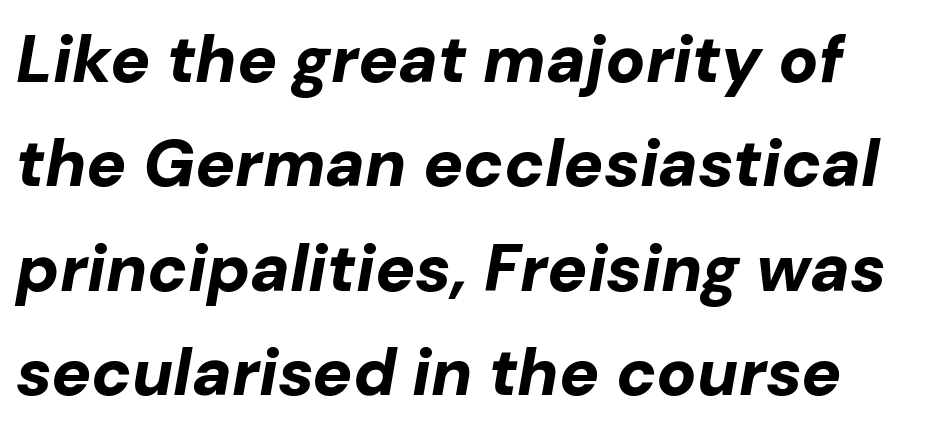
{"italic": "yes", "lean": "right", "slant_degrees": 10, "bold": "yes", "weight": "bold", "width": "normal", "stroke_contrast": "low", "x_height": "medium", "monospaced": "no", "underline": "no", "line_spacing": "normal", "line_spacing_ratio": 1.58, "letter_spacing": "normal", "letter_spacing_em": 0.0, "glyph_px": 66}
